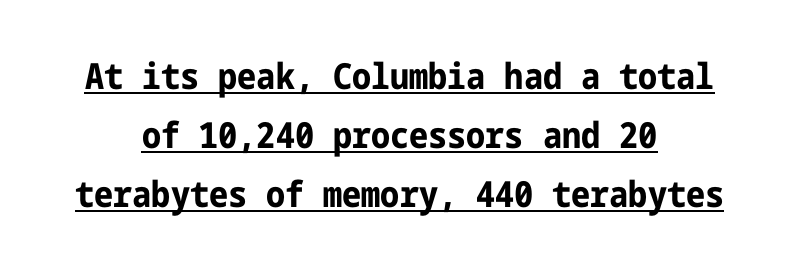
Q: Is the text bold? A: Yes.
Q: Is the text italic (slanted)? A: No, it is upright.
Q: Is the typeface a serif or a sans-serif typeface? A: Sans-serif.
Q: Is the text underlined? A: Yes.
Q: How is the paragraph aligned? A: Centered.
Q: Is the spacing between letters normal or unusually wide? A: Normal.
Q: Is the spacing between lines tight, normal or loose? A: Normal.
Q: Width (condensed, normal, or wide)? A: Condensed.
Q: Stroke contrast? A: Low.
Q: x-height? A: Medium.
